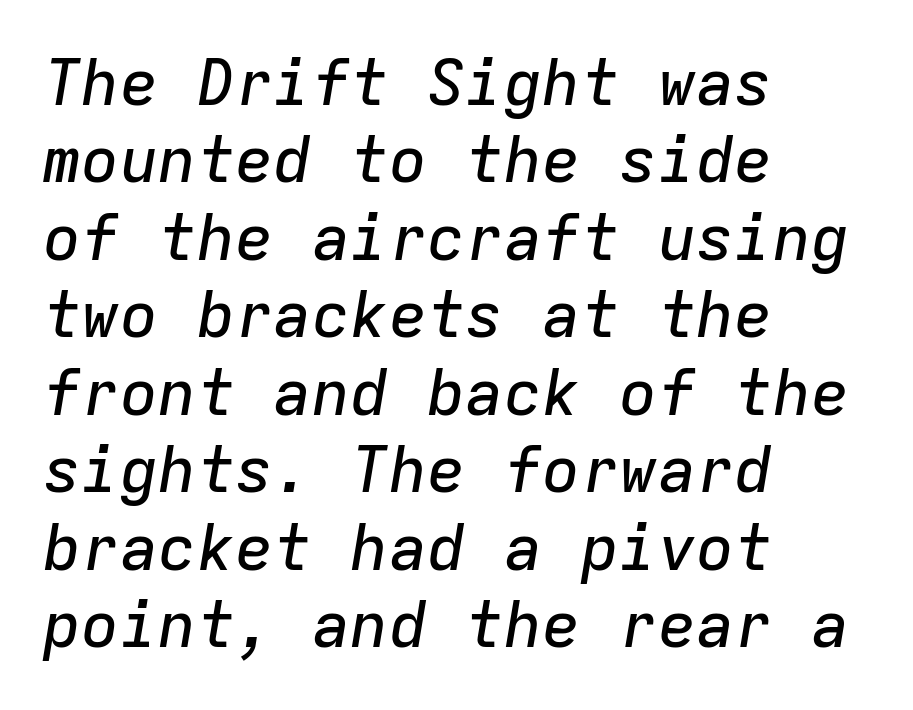
Q: Is the text italic (slanted)? A: Yes, it leans right by about 9 degrees.
Q: Is the text underlined? A: No.
Q: How is the paragraph aligned? A: Left-aligned.
Q: Is the spacing between letters normal or unusually wide? A: Normal.
Q: Width (condensed, normal, or wide)? A: Normal.
Q: Stroke contrast? A: Low.
Q: x-height? A: Medium.
Q: Monospaced? A: Yes.
